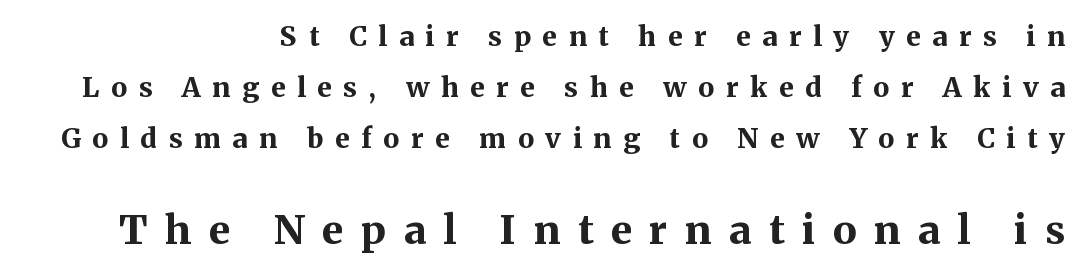
{"serif": "yes", "italic": "no", "bold": "yes", "weight": "bold", "width": "normal", "stroke_contrast": "medium", "x_height": "medium", "monospaced": "no", "underline": "no", "align": "right", "line_spacing_ratio": 1.89, "letter_spacing": "wide", "letter_spacing_em": 0.44, "larger_block": "second", "size_ratio": 1.48, "glyph_px": 40}
